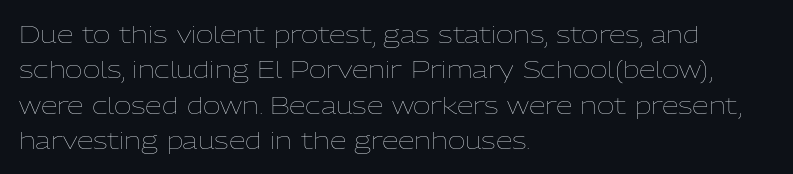
Tracking value appears to be zero — textbook default spacing. Posture: straight, roman, zero tilt. Leftover space on each line is placed entirely after the last word. This is not heavy type; no bold has been used.
